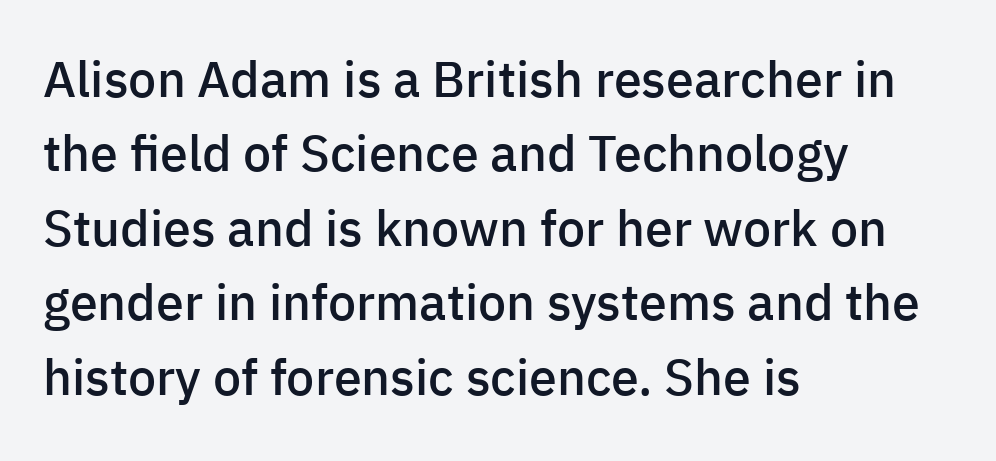
Q: Is the text bold? A: Semi-bold.
Q: Is the text italic (slanted)? A: No, it is upright.
Q: Is the typeface a serif or a sans-serif typeface? A: Sans-serif.
Q: Is the text underlined? A: No.
Q: How is the paragraph aligned? A: Left-aligned.
Q: Is the spacing between letters normal or unusually wide? A: Normal.
Q: Is the spacing between lines tight, normal or loose? A: Normal.
Q: Width (condensed, normal, or wide)? A: Normal.
Q: Stroke contrast? A: Low.
Q: x-height? A: Medium.
Q: Monospaced? A: No.
